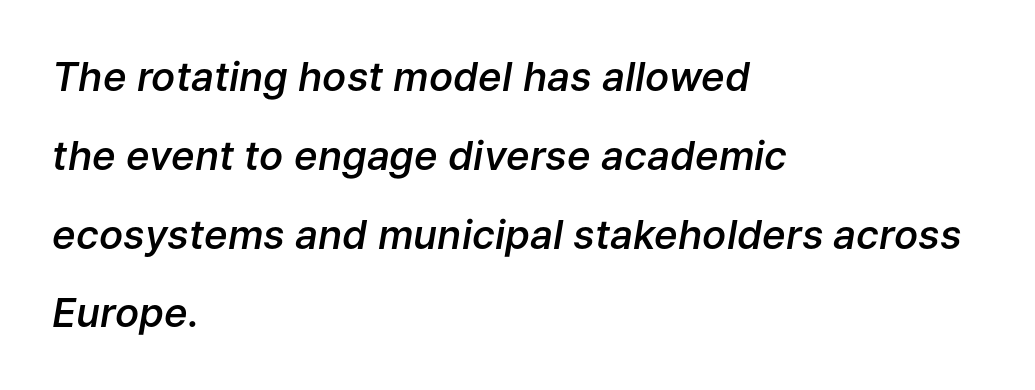
The image shows 40 px semibold type, italic (leaning right); set left-aligned, loose line spacing (1.97x), normal letter spacing, not underlined; low stroke contrast and a medium x-height.
